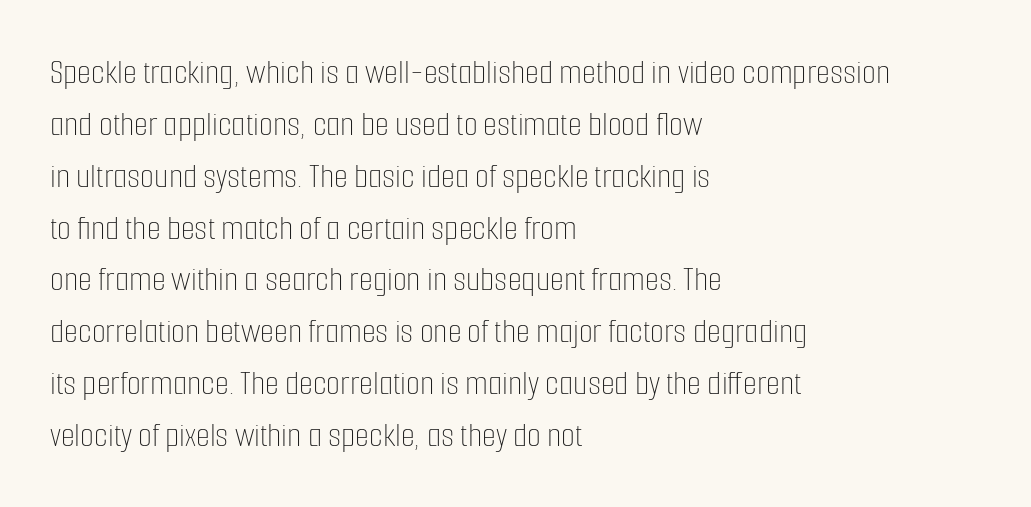
Q: Is the text bold? A: No.
Q: Is the text italic (slanted)? A: No, it is upright.
Q: Is the text underlined? A: No.
Q: How is the paragraph aligned? A: Left-aligned.
Q: Is the spacing between letters normal or unusually wide? A: Normal.
Q: Is the spacing between lines tight, normal or loose? A: Normal.
Q: Width (condensed, normal, or wide)? A: Condensed.
Q: Stroke contrast? A: Low.
Q: x-height? A: Medium.
Q: Monospaced? A: No.
